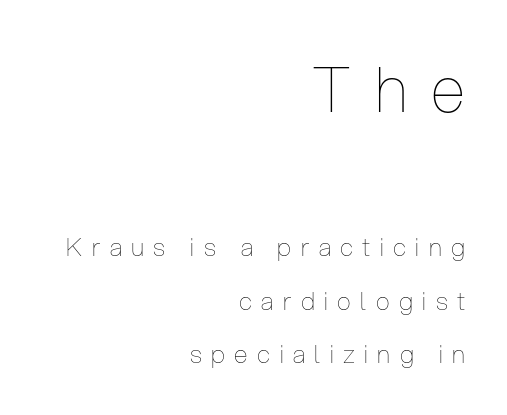
Q: Is the text bold? A: No.
Q: Is the text italic (slanted)? A: No, it is upright.
Q: Is the text underlined? A: No.
Q: How is the paragraph aligned? A: Right-aligned.
Q: Is the spacing between letters normal or unusually wide? A: Unusually wide.
Q: Is the spacing between lines tight, normal or loose? A: Loose.
Q: Which block of text is set in a larger size, the first (top) or the second (bottom)? A: The first (top) one.
Q: Width (condensed, normal, or wide)? A: Condensed.
Q: Stroke contrast? A: Low.
Q: x-height? A: Medium.
Q: Monospaced? A: No.
